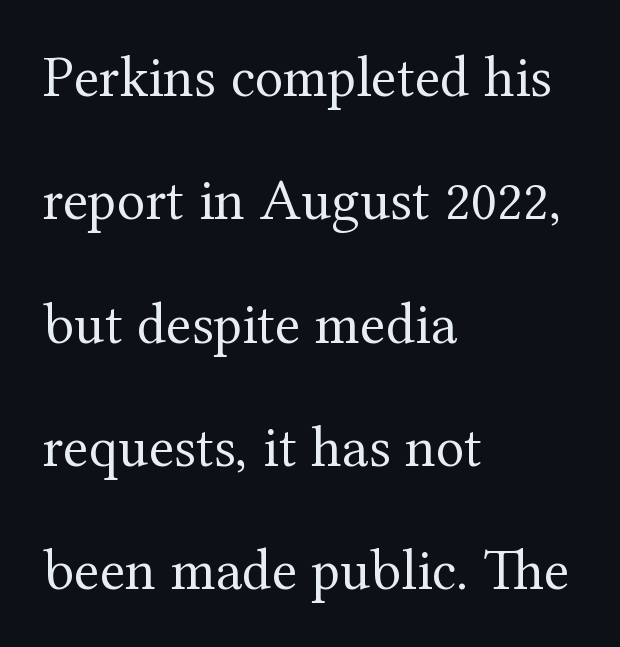
Q: Is the text bold? A: No.
Q: Is the text italic (slanted)? A: No, it is upright.
Q: Is the typeface a serif or a sans-serif typeface? A: Serif.
Q: Is the text underlined? A: No.
Q: How is the paragraph aligned? A: Left-aligned.
Q: Is the spacing between letters normal or unusually wide? A: Normal.
Q: Is the spacing between lines tight, normal or loose? A: Loose.
Q: Width (condensed, normal, or wide)? A: Normal.
Q: Stroke contrast? A: Medium.
Q: x-height? A: Medium.
Q: Monospaced? A: No.
